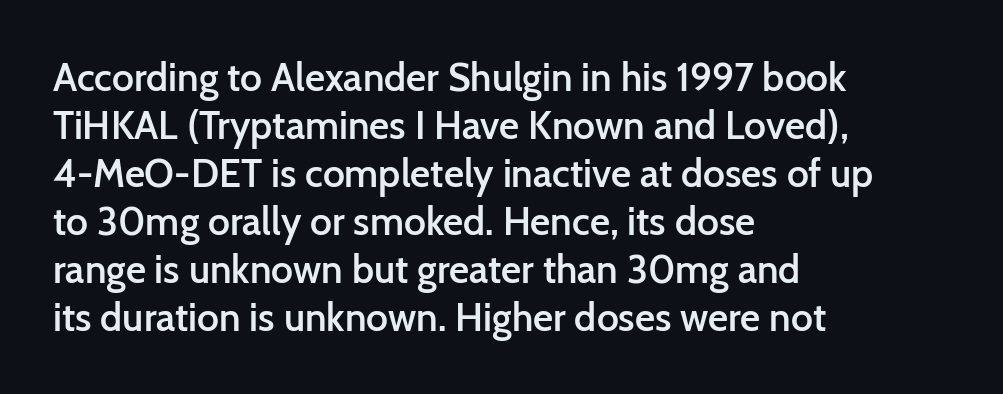
Q: Is the text bold? A: Semi-bold.
Q: Is the text italic (slanted)? A: No, it is upright.
Q: Is the typeface a serif or a sans-serif typeface? A: Sans-serif.
Q: Is the text underlined? A: No.
Q: How is the paragraph aligned? A: Left-aligned.
Q: Is the spacing between letters normal or unusually wide? A: Normal.
Q: Width (condensed, normal, or wide)? A: Normal.
Q: Stroke contrast? A: Low.
Q: x-height? A: Medium.
Q: Monospaced? A: No.
